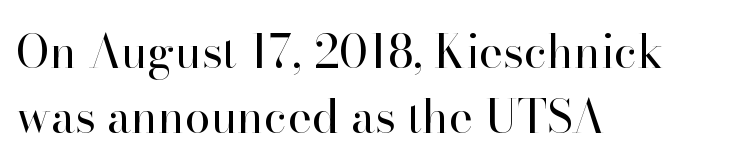
You could call the tracking neutral — neither tight nor loose. Line beginnings align vertically; line endings do not. The space between consecutive lines is moderate. Looks like regular typesetting: each glyph gets only the width it needs. The passage shown is not underscored anywhere.
